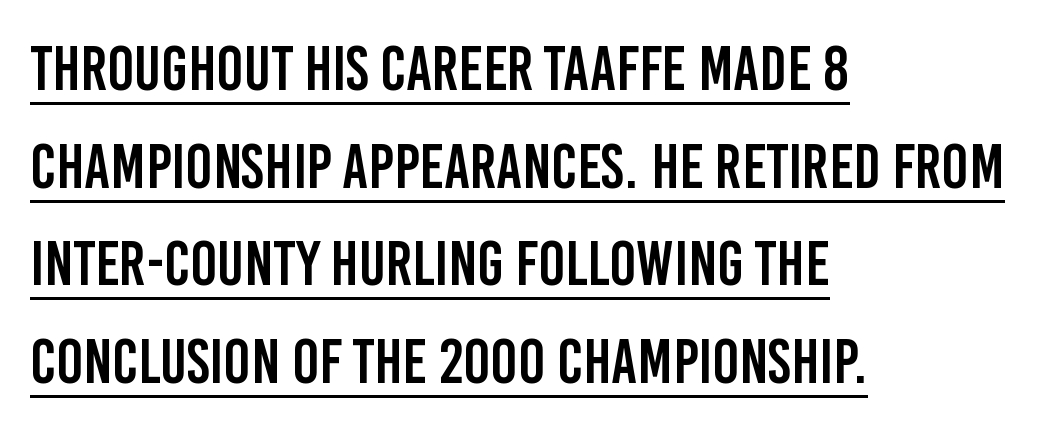
Each letter keeps its own natural width here, so spacing adapts to shape. The typography opts for an upright posture over an oblique one. Type style note: lacks serifs. Notice how a bar underscores the lettering throughout. Successive baselines arrive at the customary interval.
